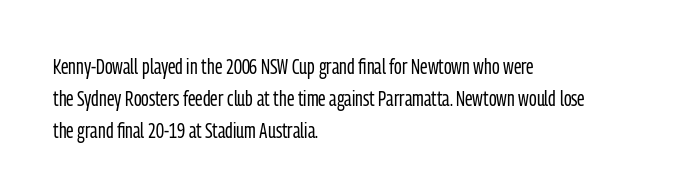
Vertical strokes here are truly vertical. The paragraph has a hard left edge and a soft right edge. The rendering uses a moderate line-height, typical for paragraphs. The cut favours lightness, reaching ordinary text weight at its darkest.
